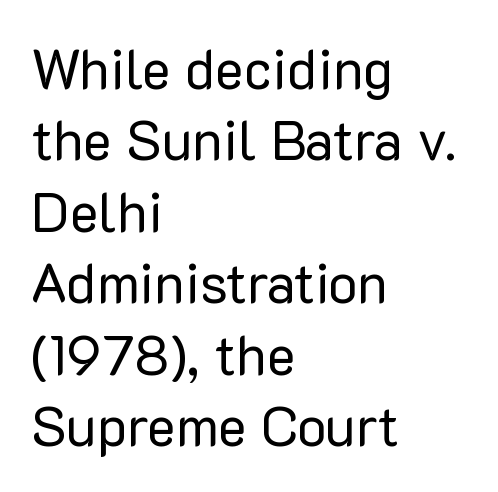
Compared with typical body copy, the letter spacing here is the same. The letters carry no serifs — their stems end cleanly without finishing strokes. Where is the straight margin? On the left. The specimen reads as upright at a glance. Character widths vary here, with narrow letters taking less room than wide ones.
